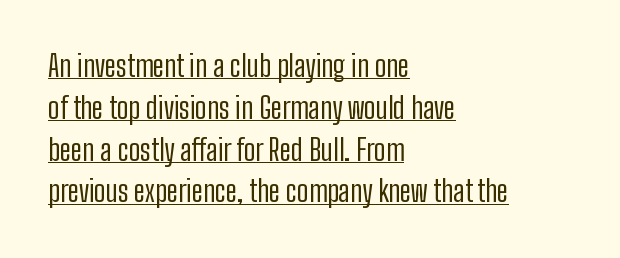
The image shows 29 px regular-weight, condensed sans-serif type, upright; set left-aligned, normal line spacing (1.44x), normal letter spacing, underlined; low stroke contrast and a medium x-height.
